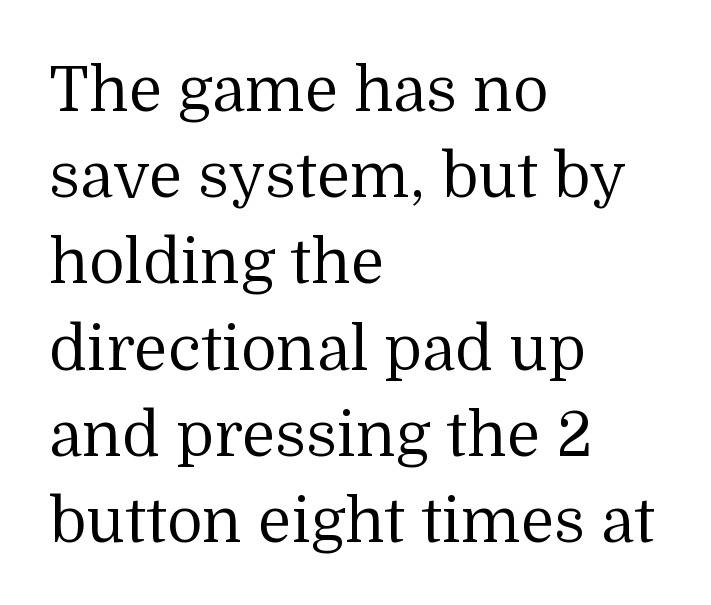
The image shows 62 px regular-weight serif type, upright; set left-aligned, normal line spacing (1.39x), normal letter spacing, not underlined; medium stroke contrast and a medium x-height.
